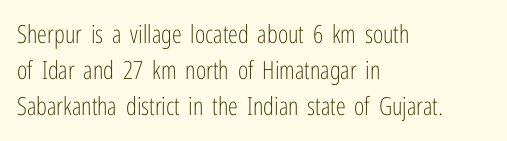
The cut favours lightness, reaching ordinary text weight at its darkest. Left-aligned paragraph, ragged on the right. There is no visible air inserted between adjacent glyphs. Has an underline been added? It has not. Upright lettering throughout. Leading matches the norm, producing a regular column.
